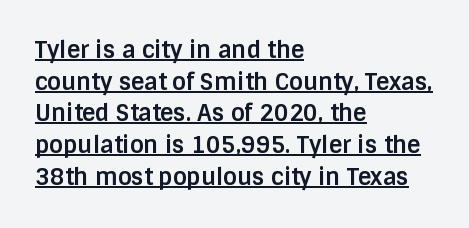
The image shows 23 px bold type, upright; set left-aligned, normal line spacing (1.38x), normal letter spacing, underlined.
